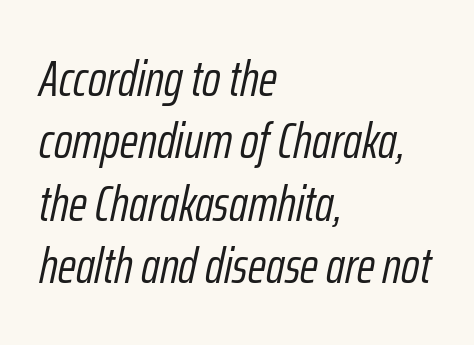
The image shows 50 px light, condensed type, italic (leaning right); set left-aligned, normal line spacing (1.25x), normal letter spacing, not underlined; low stroke contrast and a medium x-height.
